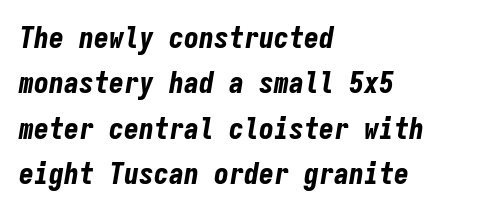
The image shows 30 px bold, condensed type, italic (leaning right), monospaced; set left-aligned, normal line spacing (1.51x), normal letter spacing, not underlined; low stroke contrast and a medium x-height.
